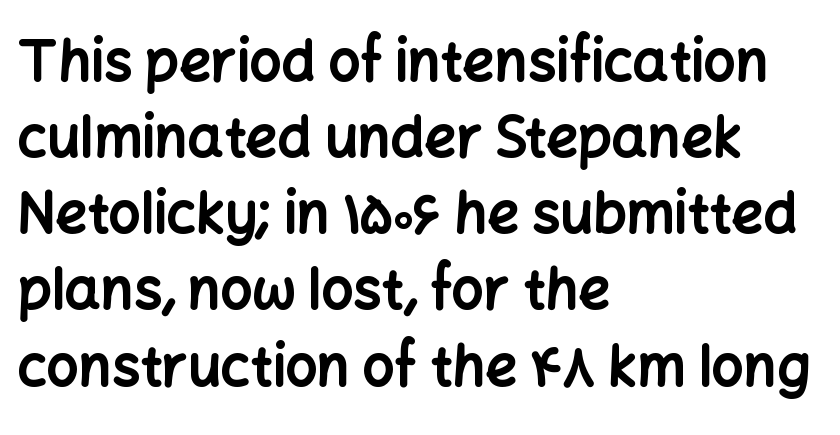
The rows are spaced the way most documents space them. Upright lettering throughout. You could call the tracking neutral — neither tight nor loose. The rag falls on the right side of this text block. Stroke terminals: plain, sans-serif.
